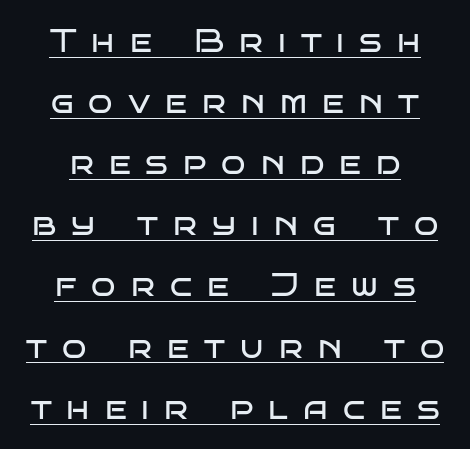
Q: Is the text bold? A: No.
Q: Is the text italic (slanted)? A: No, it is upright.
Q: Is the typeface a serif or a sans-serif typeface? A: Sans-serif.
Q: Is the text underlined? A: Yes.
Q: How is the paragraph aligned? A: Centered.
Q: Is the spacing between letters normal or unusually wide? A: Unusually wide.
Q: Is the spacing between lines tight, normal or loose? A: Loose.
Q: Width (condensed, normal, or wide)? A: Wide.
Q: Stroke contrast? A: Low.
Q: x-height? A: Large.
Q: Monospaced? A: No.
